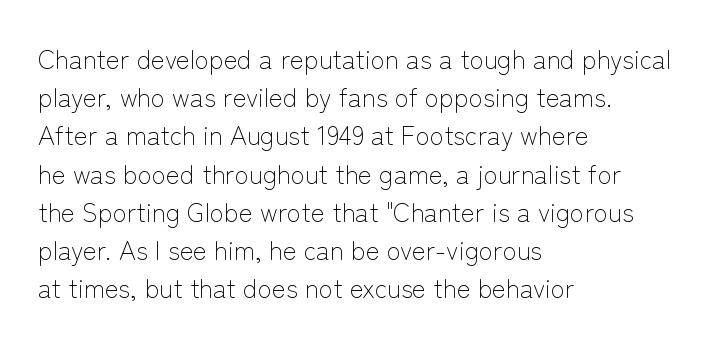
Q: Is the text bold? A: No.
Q: Is the text italic (slanted)? A: No, it is upright.
Q: Is the text underlined? A: No.
Q: How is the paragraph aligned? A: Left-aligned.
Q: Is the spacing between letters normal or unusually wide? A: Normal.
Q: Is the spacing between lines tight, normal or loose? A: Normal.
